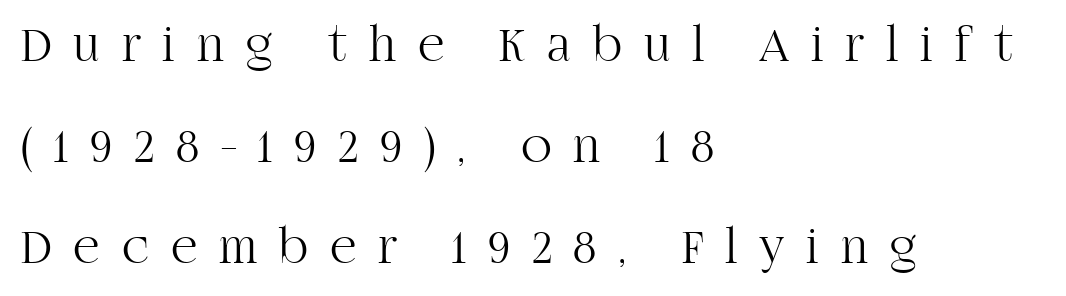
Q: Is the text bold? A: No.
Q: Is the text italic (slanted)? A: No, it is upright.
Q: Is the typeface a serif or a sans-serif typeface? A: Serif.
Q: Is the text underlined? A: No.
Q: How is the paragraph aligned? A: Left-aligned.
Q: Is the spacing between letters normal or unusually wide? A: Unusually wide.
Q: Is the spacing between lines tight, normal or loose? A: Loose.
Q: Width (condensed, normal, or wide)? A: Normal.
Q: Stroke contrast? A: High.
Q: x-height? A: Large.
Q: Monospaced? A: No.
